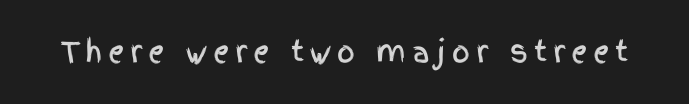
Q: Is the text italic (slanted)? A: No, it is upright.
Q: Is the typeface a serif or a sans-serif typeface? A: Sans-serif.
Q: Is the text underlined? A: No.
Q: Is the spacing between letters normal or unusually wide? A: Unusually wide.
Q: Width (condensed, normal, or wide)? A: Condensed.
Q: x-height? A: Large.
Q: Monospaced? A: No.
